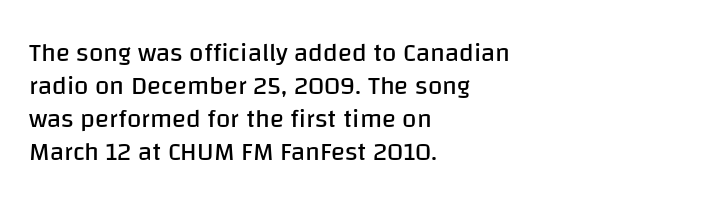
When letters stand straight like this, we call the style roman or upright. These lines sit exactly where default settings would place them. Students, note that the glyphs here touch the page at normal intervals. The passage shown is not bold in any degree. In CSS terms this would be text-align: left. Underlining? Definitely not there.
